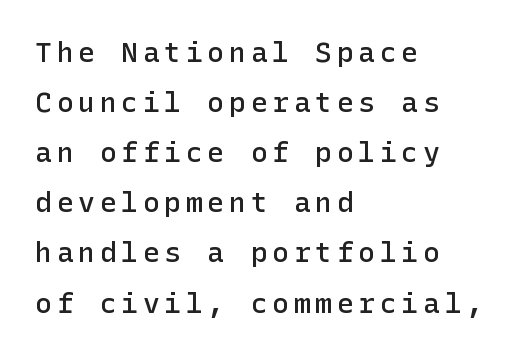
The image shows 28 px semibold sans-serif type, upright; set left-aligned, line spacing 1.79x, not underlined; low stroke contrast and a medium x-height.
